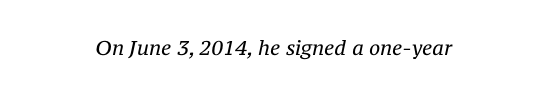
Typeset on center — no edge is straight. The strokes are not fattened; the text isn't bold. Letter spacing: default. This rendering features lettering with no underline. There's an unmistakable incline to the writing here.
